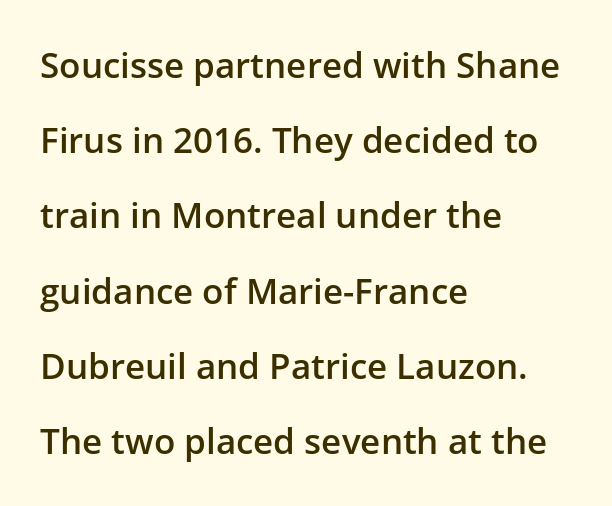
The image shows 35 px semibold sans-serif type, upright; set left-aligned, loose line spacing (2.15x), normal letter spacing, not underlined; low stroke contrast and a medium x-height.
